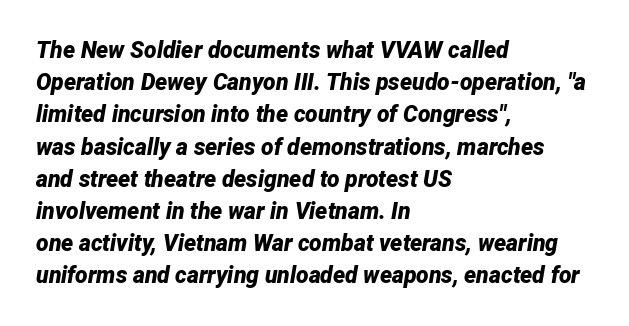
The image shows 23 px bold type, italic (leaning right); set left-aligned, normal line spacing (1.4x), normal letter spacing, not underlined.
